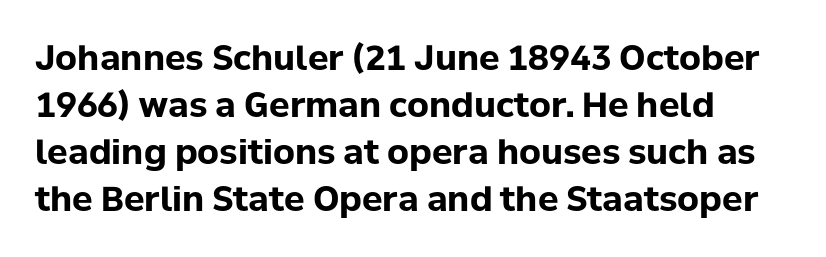
{"serif": "no", "italic": "no", "bold": "yes", "weight": "bold", "width": "normal", "stroke_contrast": "low", "x_height": "medium", "monospaced": "no", "underline": "no", "align": "left", "line_spacing": "normal", "line_spacing_ratio": 1.38, "letter_spacing": "normal", "letter_spacing_em": 0.0, "glyph_px": 34}
